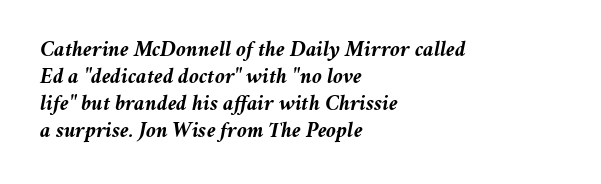
Q: Is the text bold? A: Yes.
Q: Is the text italic (slanted)? A: Yes, it leans right by about 11 degrees.
Q: Is the text underlined? A: No.
Q: How is the paragraph aligned? A: Left-aligned.
Q: Is the spacing between letters normal or unusually wide? A: Normal.
